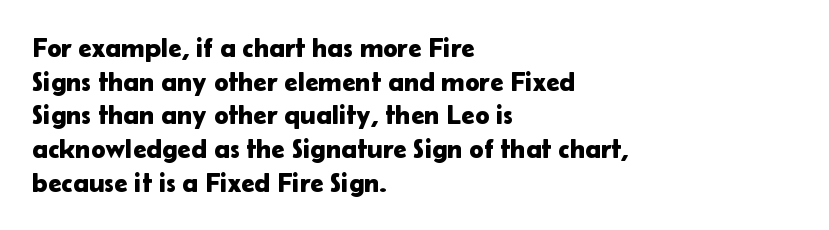
The image shows 27 px text type, upright; set left-aligned, normal line spacing (1.25x), normal letter spacing, not underlined.
